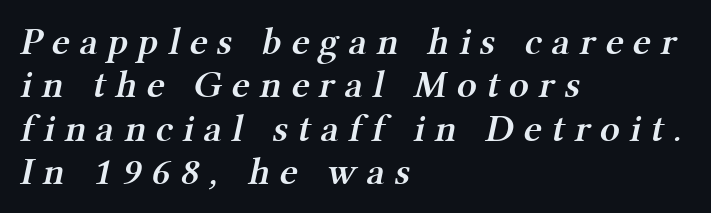
The image shows 39 px semibold serif type; set left-aligned, tight line spacing (1.11x), unusually wide letter spacing (+0.25 em), not underlined; medium stroke contrast and a medium x-height.
